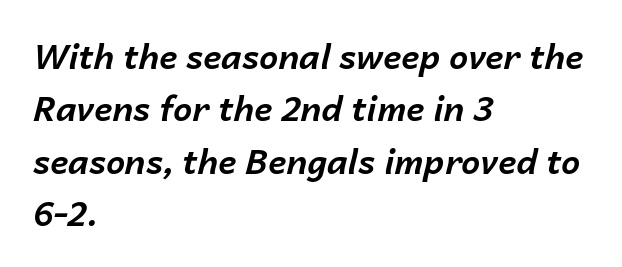
Reading down the block, your eye returns to a fixed left position each line. Between one letter and the next there's only the usual sliver of space. Note the varied advance widths — an 'i' is clearly narrower than an 'm'. Students, this is bold: see how much ink each stroke carries.
